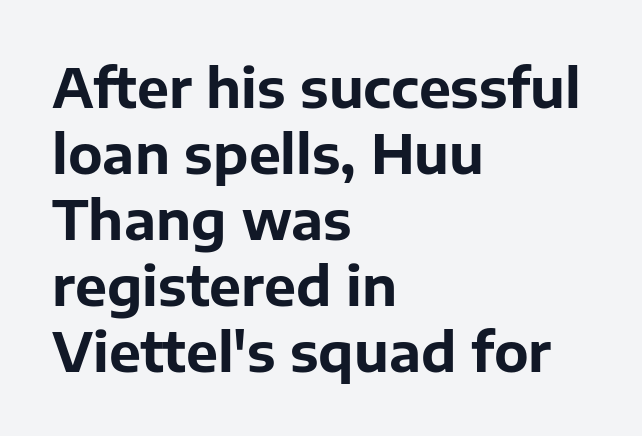
Does the copy run flush right? No — it runs flush left. Compared with typical body copy, the letter spacing here is the same. Here the designer chose a conventional face with non-uniform glyph widths. Lines of text with bare space underneath.
